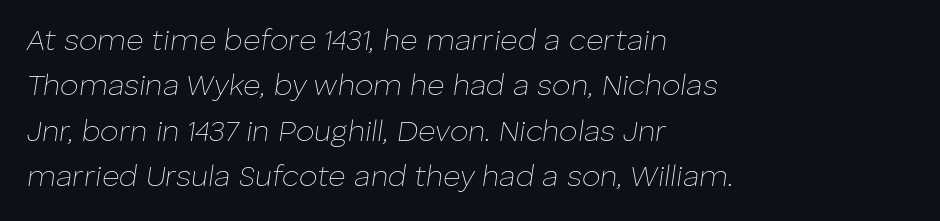
{"italic": "yes", "lean": "right", "slant_degrees": 8, "bold": "no", "weight": "thin", "width": "normal", "stroke_contrast": "low", "x_height": "medium", "monospaced": "no", "underline": "no", "align": "left", "line_spacing": "normal", "line_spacing_ratio": 1.51, "letter_spacing": "normal", "letter_spacing_em": 0.0, "glyph_px": 30}
